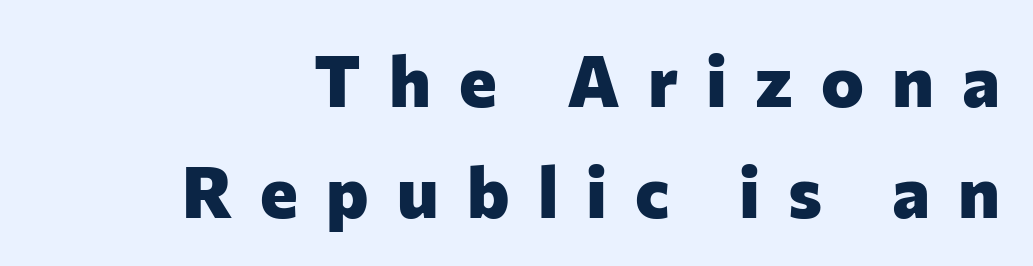
The image shows 72 px heavy sans-serif type, upright; set right-aligned, normal line spacing (1.54x), unusually wide letter spacing (+0.39 em), not underlined; low stroke contrast and a medium x-height.
